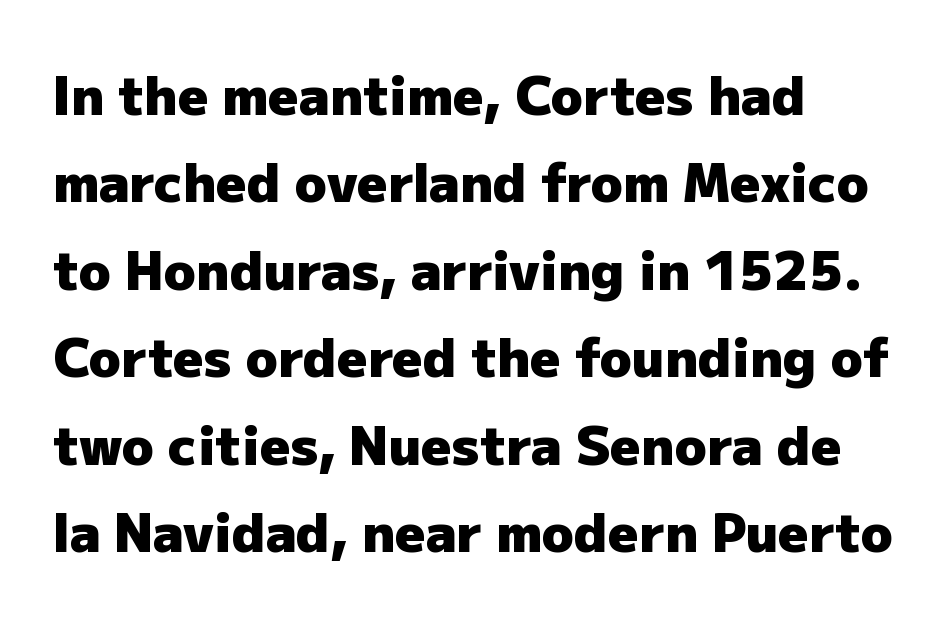
Q: Is the text bold? A: Yes.
Q: Is the text italic (slanted)? A: No, it is upright.
Q: Is the typeface a serif or a sans-serif typeface? A: Sans-serif.
Q: Is the text underlined? A: No.
Q: How is the paragraph aligned? A: Left-aligned.
Q: Is the spacing between letters normal or unusually wide? A: Normal.
Q: Is the spacing between lines tight, normal or loose? A: Normal.
Q: Width (condensed, normal, or wide)? A: Normal.
Q: Stroke contrast? A: Low.
Q: x-height? A: Medium.
Q: Monospaced? A: No.
